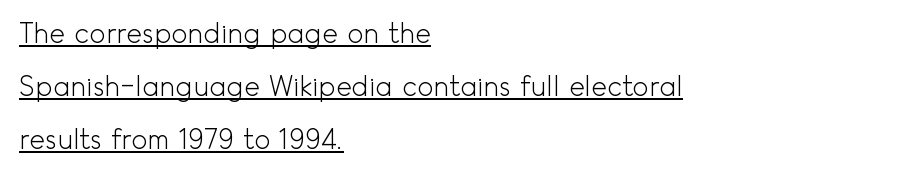
{"italic": "no", "bold": "no", "underline": "yes", "align": "left", "line_spacing": "loose", "line_spacing_ratio": 1.96, "letter_spacing": "normal", "letter_spacing_em": 0.0, "glyph_px": 27}
